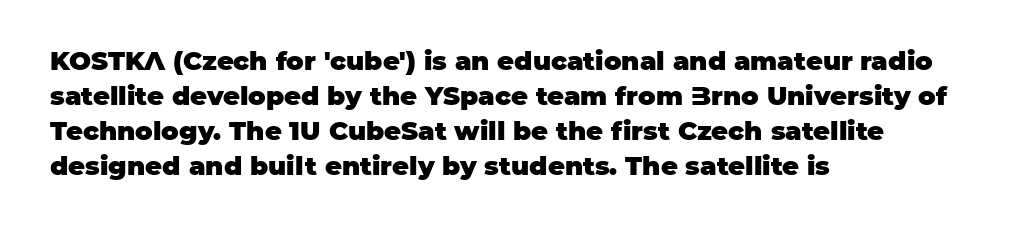
The image shows 26 px bold type, upright; set left-aligned, normal line spacing (1.35x), normal letter spacing, not underlined.
